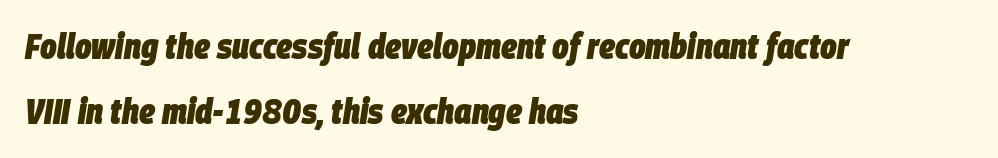
Students, note that the glyphs here touch the page at normal intervals. In CSS terms this would be text-align: left. The space directly below the letters is spotless. Think of a printed novel: that variable character pitch is what you see here. These words are printed bold, with thick strokes throughout. Compared with ordinary roman type, these characters are visibly tilted.
